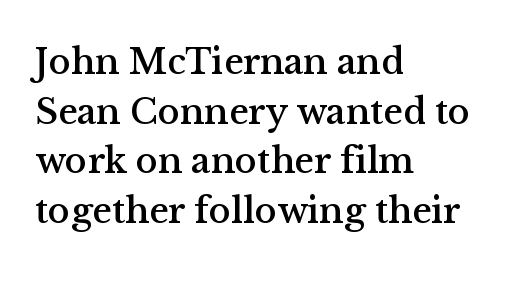
{"serif": "yes", "italic": "no", "width": "normal", "stroke_contrast": "medium", "x_height": "medium", "monospaced": "no", "underline": "no", "align": "left", "line_spacing": "normal", "line_spacing_ratio": 1.34, "letter_spacing": "normal", "letter_spacing_em": 0.0, "glyph_px": 37}
